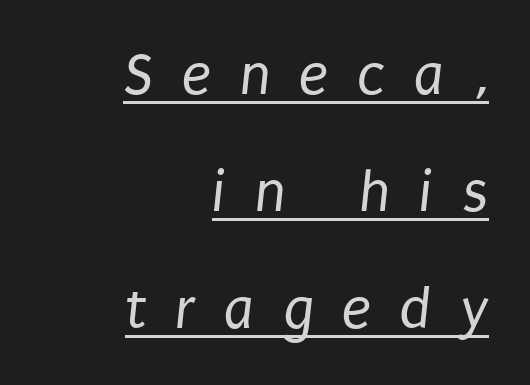
Each stroke keeps to a modest, everyday thickness or less. Notice how a bar underscores the lettering throughout. These lines are rendered in a variable-pitch font. The ragged edge is on the left, which tells us the setting is flush right. The designer dialed line spacing up above the default.
